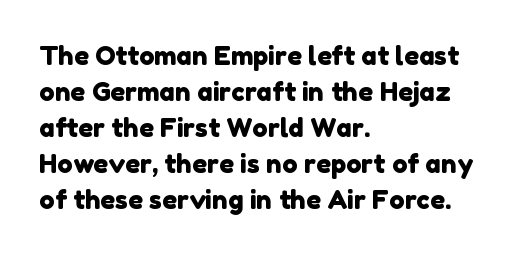
Q: Is the text underlined? A: No.
Q: How is the paragraph aligned? A: Left-aligned.
Q: Is the spacing between letters normal or unusually wide? A: Normal.
Q: Is the spacing between lines tight, normal or loose? A: Normal.
